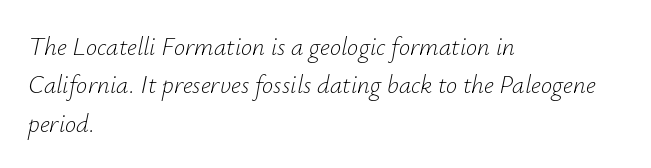
The image shows 25 px text type, italic (leaning right); set left-aligned, normal line spacing (1.54x), normal letter spacing, not underlined.
